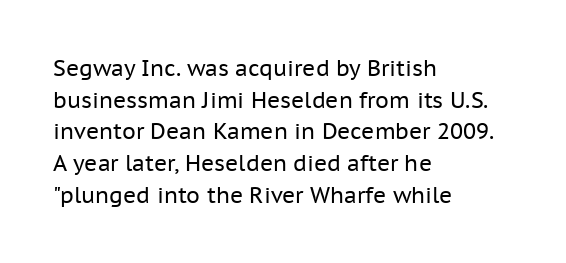
{"italic": "no", "bold": "no", "underline": "no", "align": "left", "line_spacing": "normal", "line_spacing_ratio": 1.44, "letter_spacing": "normal", "letter_spacing_em": 0.0, "glyph_px": 22}
